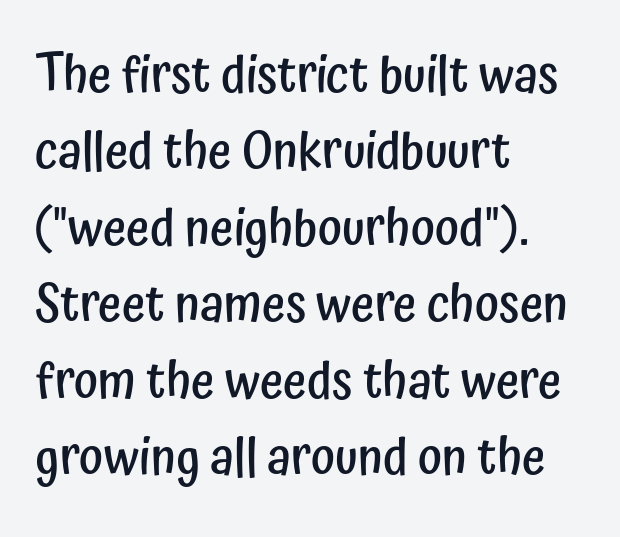
A clean baseline with only descenders dipping below it. The letters advance in unequal steps, a hallmark of proportional type. The strokes are fattened partway — semibold, not bold. Is there any slant? The stems are plumb. The line-height multiplier appears to be the usual default.
